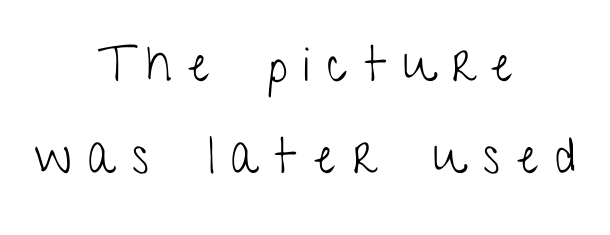
Q: Is the text bold? A: No.
Q: Is the text italic (slanted)? A: No, it is upright.
Q: Is the typeface a serif or a sans-serif typeface? A: Sans-serif.
Q: Is the text underlined? A: No.
Q: How is the paragraph aligned? A: Centered.
Q: Is the spacing between letters normal or unusually wide? A: Unusually wide.
Q: Width (condensed, normal, or wide)? A: Condensed.
Q: Stroke contrast? A: Low.
Q: x-height? A: Medium.
Q: Monospaced? A: No.
